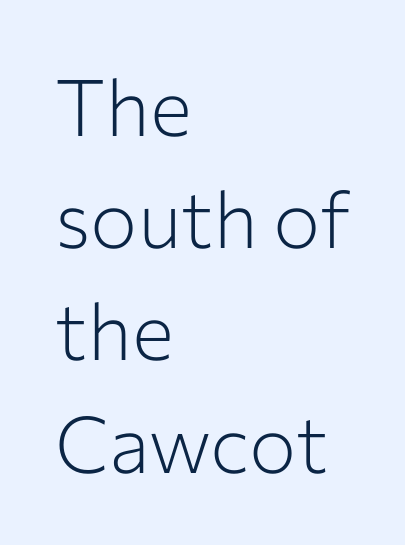
I'd call this a sans setting — the letters go barefoot. Is this a fixed-width face? No — the glyphs have proportional, varying widths. Each line starts at the same left margin while the right side varies. Bare-footed words on every line.
